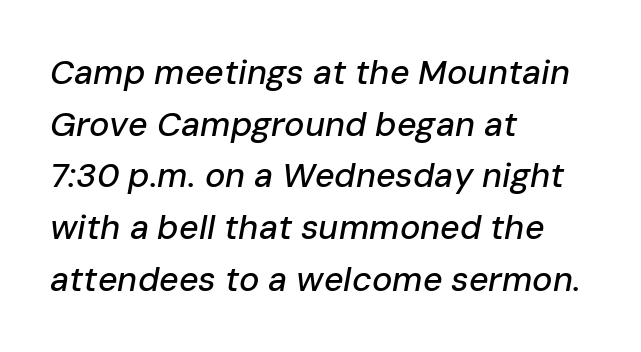
The image shows 34 px text type, italic (leaning right); set left-aligned, normal line spacing (1.52x), normal letter spacing, not underlined; low stroke contrast and a medium x-height.
